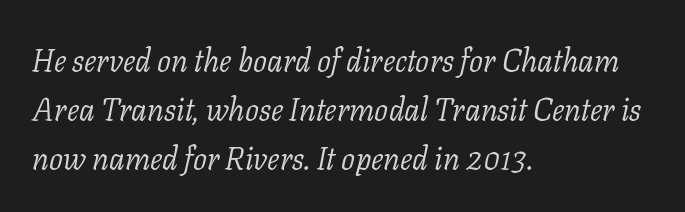
The image shows 31 px light serif type, italic (leaning right); set left-aligned, normal line spacing (1.58x), normal letter spacing, not underlined; low stroke contrast and a medium x-height.
